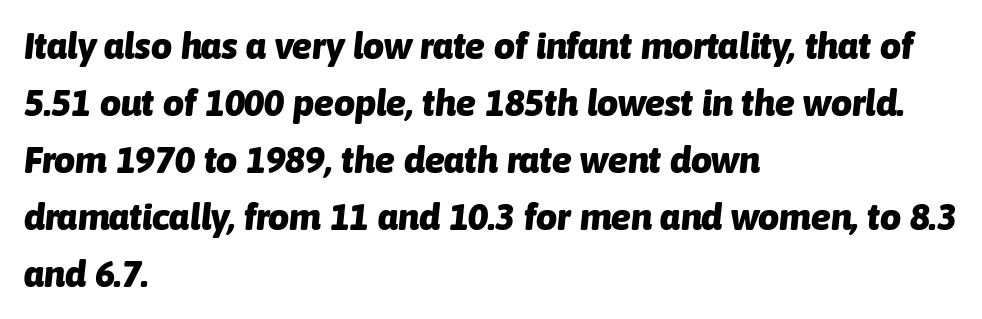
{"italic": "yes", "lean": "right", "slant_degrees": 6, "bold": "yes", "weight": "heavy", "width": "normal", "stroke_contrast": "low", "x_height": "medium", "monospaced": "no", "underline": "no", "align": "left", "line_spacing": "normal", "line_spacing_ratio": 1.54, "letter_spacing": "normal", "letter_spacing_em": 0.0, "glyph_px": 37}
